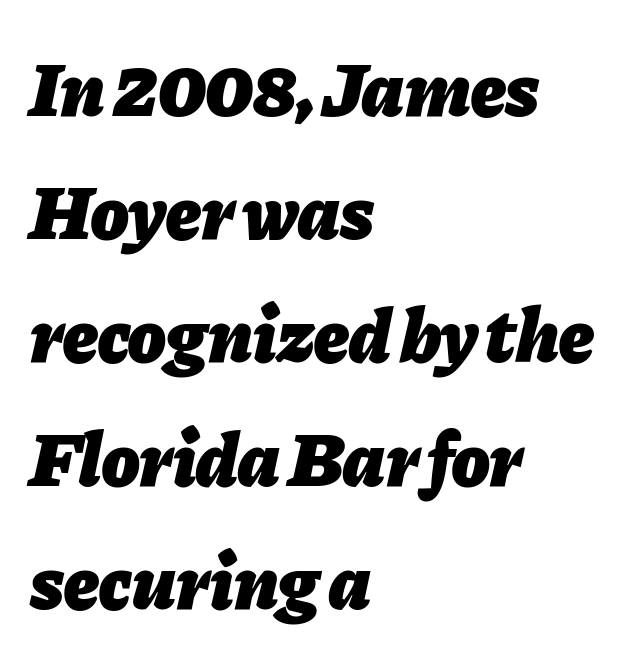
Q: Is the text bold? A: Yes.
Q: Is the text italic (slanted)? A: Yes, it leans right by about 11 degrees.
Q: Is the text underlined? A: No.
Q: How is the paragraph aligned? A: Left-aligned.
Q: Is the spacing between letters normal or unusually wide? A: Normal.
Q: Is the spacing between lines tight, normal or loose? A: Normal.
Q: Width (condensed, normal, or wide)? A: Normal.
Q: Stroke contrast? A: Low.
Q: x-height? A: Medium.
Q: Monospaced? A: No.
